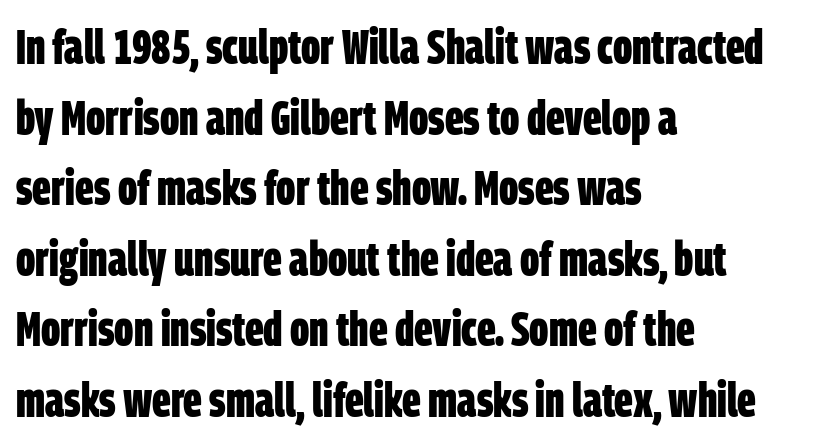
The image shows 49 px bold, condensed sans-serif type; set left-aligned, normal line spacing (1.44x), normal letter spacing, not underlined; low stroke contrast and a large x-height.
